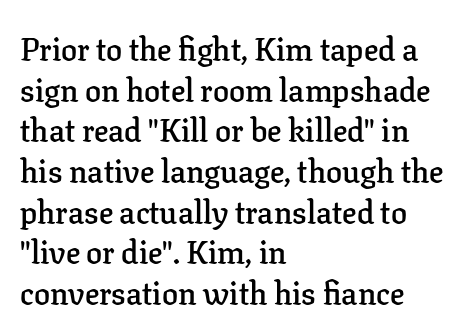
The image shows 32 px semibold serif type, upright; set left-aligned, normal line spacing (1.27x), normal letter spacing, not underlined; low stroke contrast and a medium x-height.
